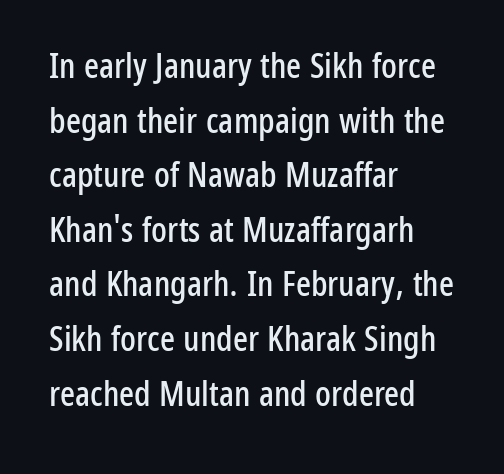
The image shows 35 px condensed sans-serif type, upright; set left-aligned, normal line spacing (1.56x), normal letter spacing, not underlined; low stroke contrast and a medium x-height.
